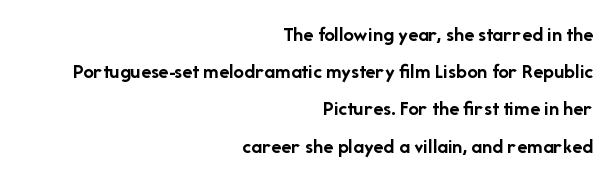
The axis of the letterforms is exactly vertical. Check under the words: just untouched page. Each line ends at the same right margin while the left side varies. What weight is shown? A full bold with thick strokes.
